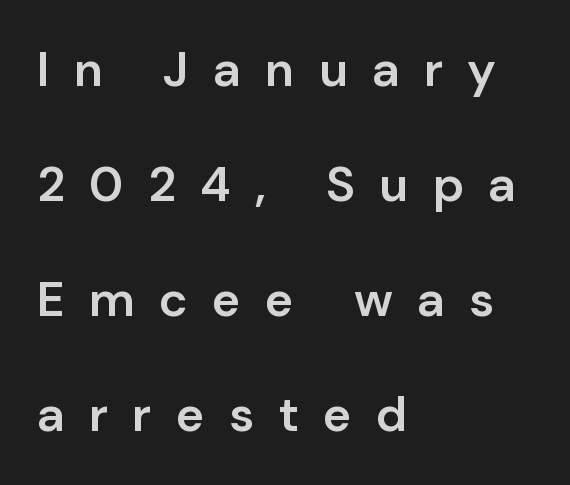
The image shows 49 px semibold sans-serif type, upright; set left-aligned, loose line spacing (2.35x), unusually wide letter spacing (+0.49 em), not underlined; low stroke contrast and a medium x-height.
